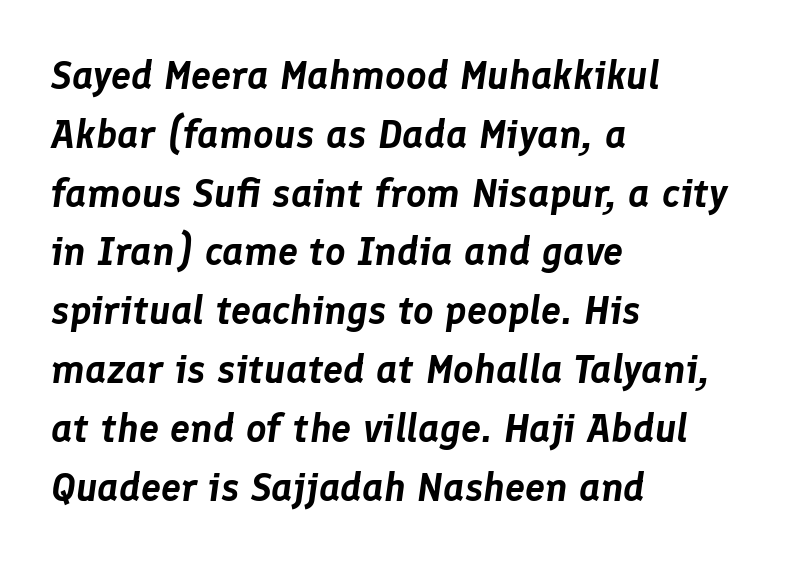
{"italic": "yes", "lean": "right", "slant_degrees": 8, "width": "normal", "stroke_contrast": "low", "x_height": "medium", "monospaced": "no", "underline": "no", "align": "left", "line_spacing": "normal", "line_spacing_ratio": 1.47, "letter_spacing": "normal", "letter_spacing_em": 0.0, "glyph_px": 40}
